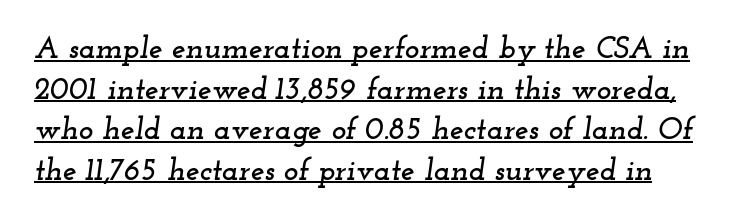
The image shows 31 px wide serif type, italic (leaning right); set left-aligned, normal line spacing (1.31x), normal letter spacing, underlined; low stroke contrast and a small x-height.
